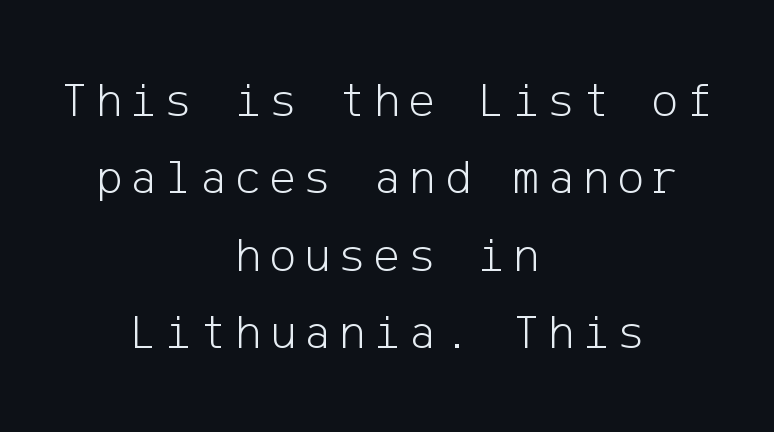
{"serif": "no", "italic": "no", "bold": "no", "weight": "light", "width": "normal", "stroke_contrast": "low", "x_height": "medium", "underline": "no", "align": "center", "line_spacing": "normal", "line_spacing_ratio": 1.58, "glyph_px": 49}
